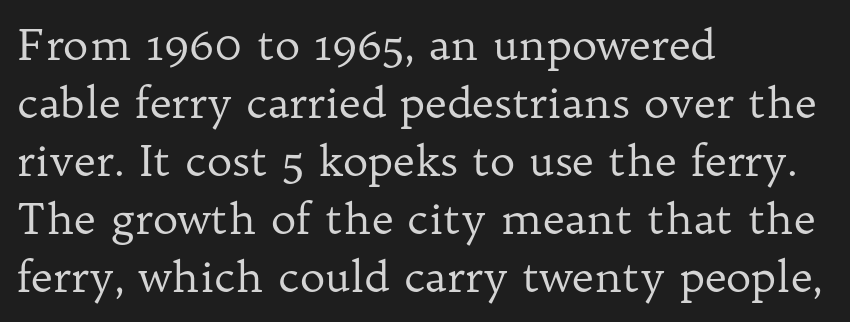
Designer's note — italics off, roman on. No letter is thick-stroked: the sample isn't bold. Nobody drew a line under any word here. These lines keep a tight, regular rhythm from letter to letter. The rendering shows small feet on the letterforms — a serif design.
